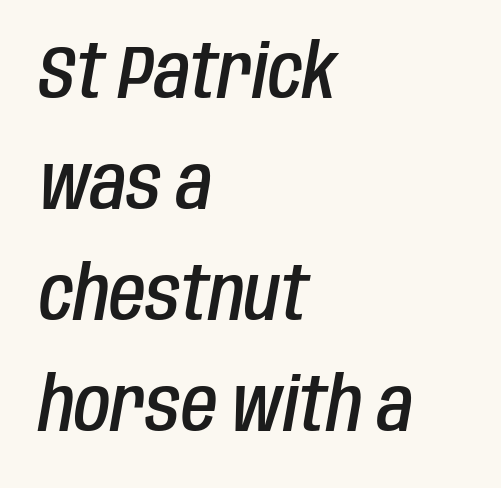
A typesetter would call this proportional, since set widths differ per character. Would a proofreader flag this as italicized? Yes. Weight: semibold (demi). A typesetter would call this leading conventional body-copy spacing.
